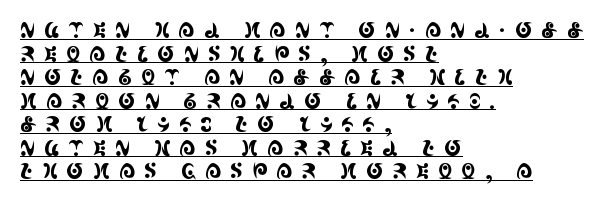
The image shows 21 px text type, upright; set left-aligned, tight line spacing (1.12x), unusually wide letter spacing (+0.41 em), underlined.
